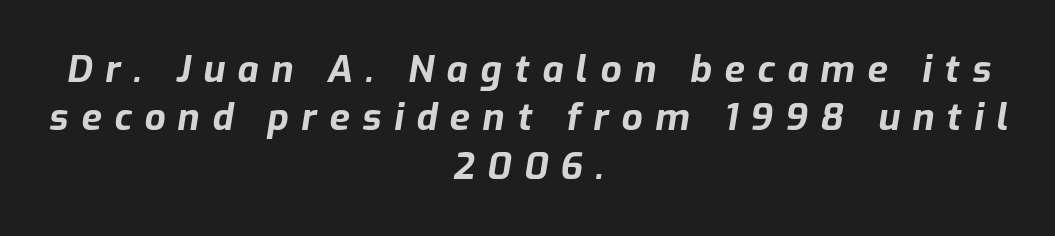
{"italic": "yes", "lean": "right", "slant_degrees": 9, "bold": "yes", "weight": "bold", "width": "normal", "stroke_contrast": "low", "x_height": "medium", "monospaced": "no", "underline": "no", "align": "center", "line_spacing": "normal", "line_spacing_ratio": 1.31, "letter_spacing": "wide", "letter_spacing_em": 0.34, "glyph_px": 37}
